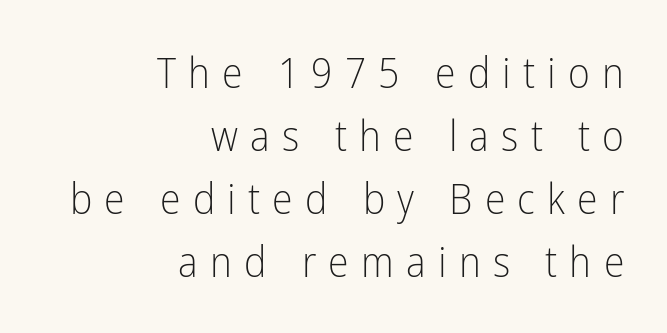
Q: Is the text bold? A: No.
Q: Is the text italic (slanted)? A: No, it is upright.
Q: Is the typeface a serif or a sans-serif typeface? A: Sans-serif.
Q: Is the text underlined? A: No.
Q: How is the paragraph aligned? A: Right-aligned.
Q: Is the spacing between letters normal or unusually wide? A: Unusually wide.
Q: Is the spacing between lines tight, normal or loose? A: Normal.
Q: Width (condensed, normal, or wide)? A: Condensed.
Q: Stroke contrast? A: Low.
Q: x-height? A: Medium.
Q: Monospaced? A: No.
